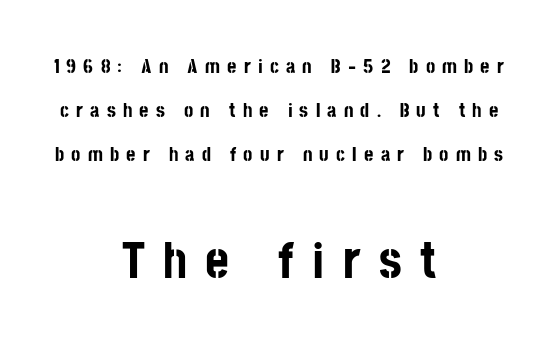
A typesetter would call this leading open, well beyond the default. Glyph-to-glyph distance is far greater than everyday printed text. You can tell it's not italic because the verticals are truly vertical. This sample has the flowing, uneven cadence of proportional lettering. Notice how thick the strokes are: this is what a full bold looks like.
